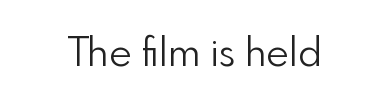
Rule under the text: the space is simply empty. Think of a printed novel: that variable character pitch is what you see here. Is there any slant? The stems are plumb. Each stroke keeps to a modest, everyday thickness or less. Nothing sits at the stroke ends, so this counts as sans-serif.
